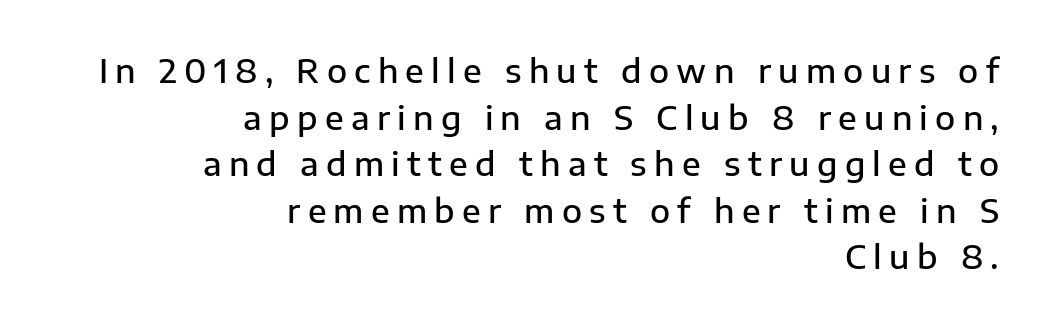
{"serif": "no", "italic": "no", "bold": "semi", "weight": "semibold", "width": "normal", "stroke_contrast": "low", "x_height": "medium", "monospaced": "no", "underline": "no", "align": "right", "line_spacing": "normal", "line_spacing_ratio": 1.41, "letter_spacing": "wide", "letter_spacing_em": 0.22, "glyph_px": 33}
